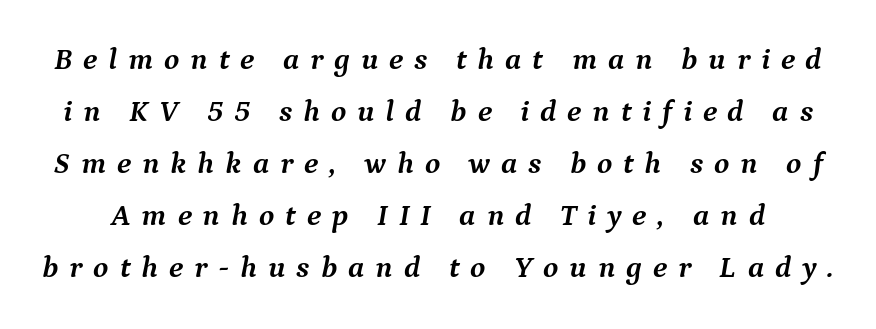
The image shows 31 px semibold serif type, italic (leaning right); set normal line spacing (1.68x), unusually wide letter spacing (+0.35 em), not underlined; medium stroke contrast and a medium x-height.
